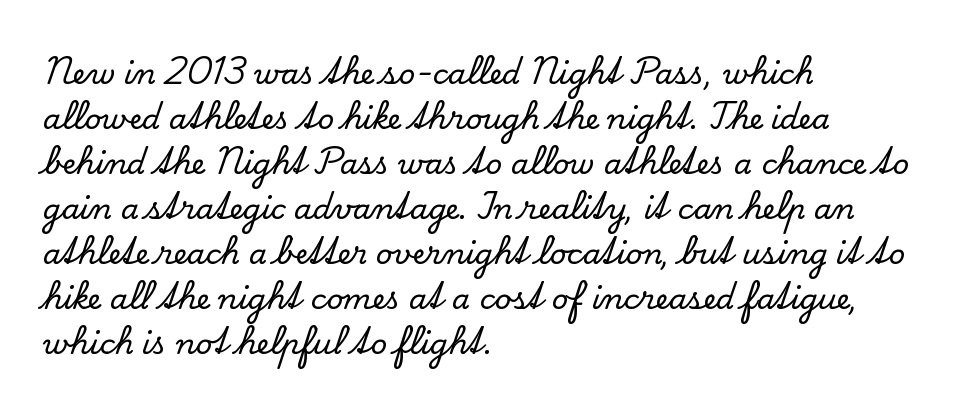
Any mark beneath the type? The region is blank. This rendering uses left alignment, leaving the right contour irregular. To sum up the face: it has serifs. Rows of type keep a routine distance in the vertical direction.
